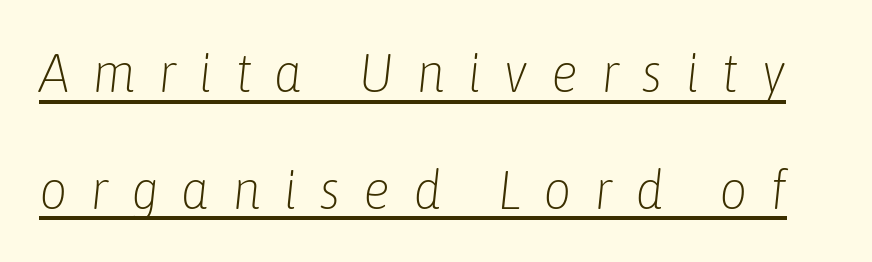
The image shows 55 px light, condensed type, italic (leaning right); set loose line spacing (2.12x), unusually wide letter spacing (+0.41 em), underlined; low stroke contrast and a medium x-height.
